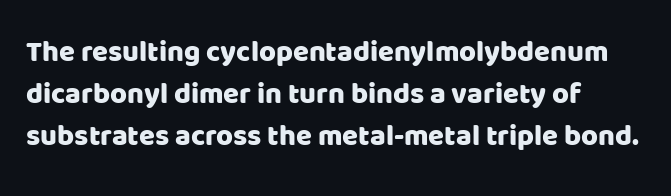
Q: Is the text italic (slanted)? A: No, it is upright.
Q: Is the typeface a serif or a sans-serif typeface? A: Sans-serif.
Q: Is the text underlined? A: No.
Q: How is the paragraph aligned? A: Left-aligned.
Q: Is the spacing between letters normal or unusually wide? A: Normal.
Q: Is the spacing between lines tight, normal or loose? A: Normal.
Q: Width (condensed, normal, or wide)? A: Normal.
Q: Stroke contrast? A: Low.
Q: x-height? A: Large.
Q: Monospaced? A: No.
